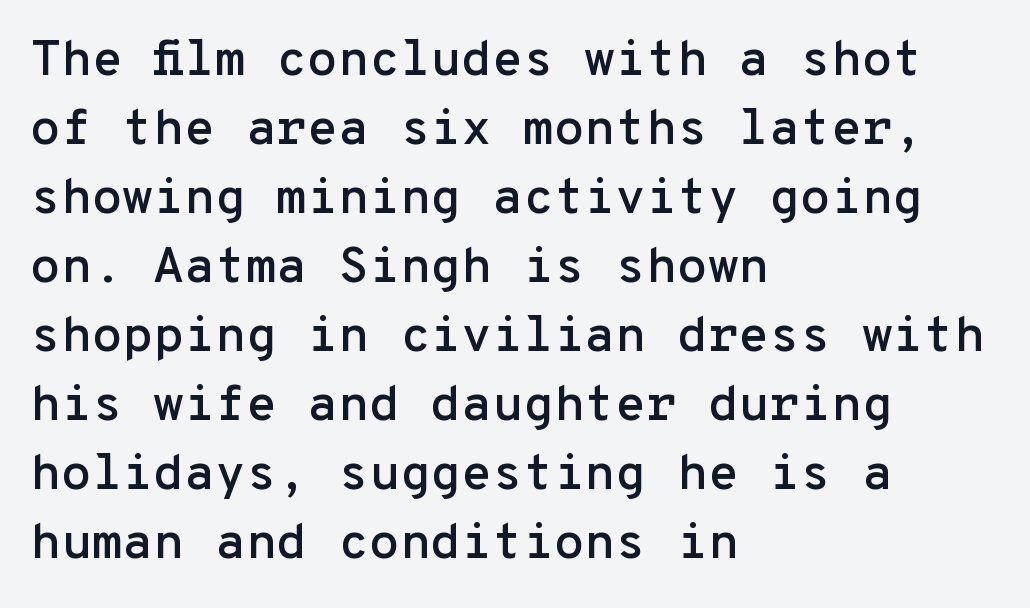
Q: Is the text italic (slanted)? A: No, it is upright.
Q: Is the typeface a serif or a sans-serif typeface? A: Sans-serif.
Q: Is the text underlined? A: No.
Q: How is the paragraph aligned? A: Left-aligned.
Q: Is the spacing between letters normal or unusually wide? A: Normal.
Q: Is the spacing between lines tight, normal or loose? A: Normal.
Q: Width (condensed, normal, or wide)? A: Normal.
Q: Stroke contrast? A: Low.
Q: x-height? A: Medium.
Q: Monospaced? A: Yes.
